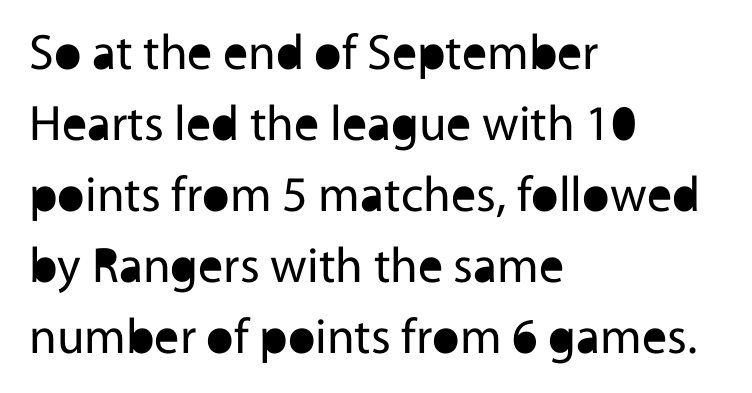
{"serif": "no", "italic": "no", "bold": "no", "weight": "regular", "width": "normal", "x_height": "medium", "monospaced": "no", "underline": "no", "align": "left", "line_spacing": "normal", "line_spacing_ratio": 1.42, "letter_spacing": "normal", "letter_spacing_em": 0.0, "glyph_px": 50}
